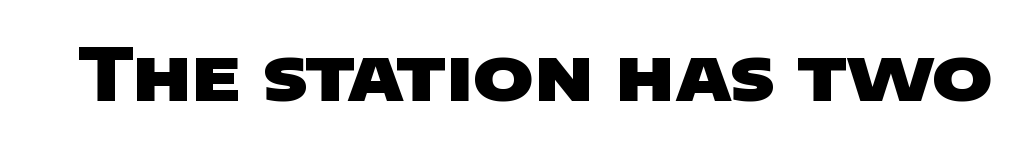
Varying glyph widths throughout — classic text-font behaviour. A clean baseline with only descenders dipping below it. The text was rendered using a sans face with plain stroke endings. Typographic density is high because the face is bold.
